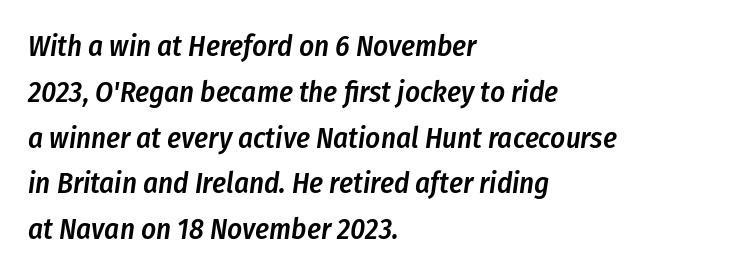
The image shows 29 px semibold, condensed type, italic (leaning right); set left-aligned, normal line spacing (1.58x), normal letter spacing, not underlined; low stroke contrast and a medium x-height.
